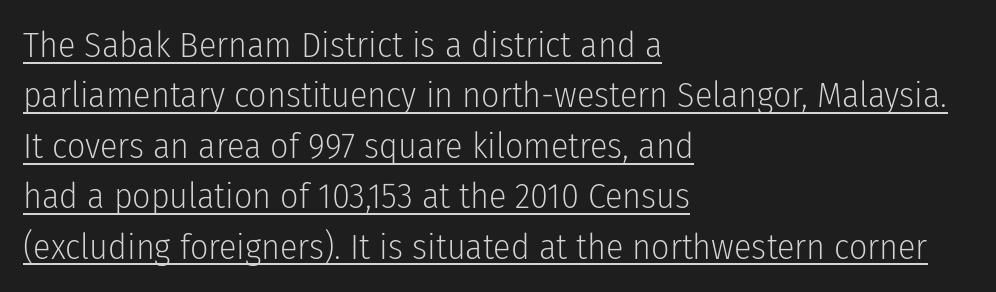
The strokes carry an ordinary text weight at most. Stroke terminals: plain, sans-serif. These lines stack with their left ends in a neat column. The letters advance in unequal steps, a hallmark of proportional type. If you drew a line through each stem, it would be perfectly vertical.
